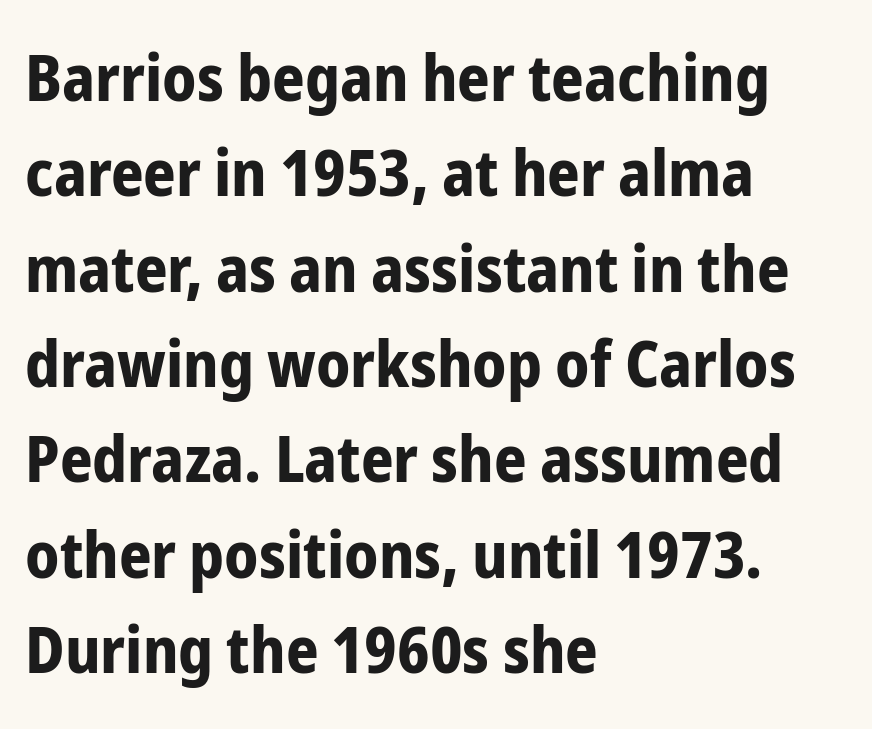
Observe the absence of serifs on each vertical stroke in this sample. Horizontal bands of white between lines are of average thickness. Notice how thick the strokes are: this is what a full bold looks like. Varying glyph widths throughout — classic text-font behaviour. Unlike italic type, these characters show no tilt at all. Reading down the block, your eye returns to a fixed left position each line.
